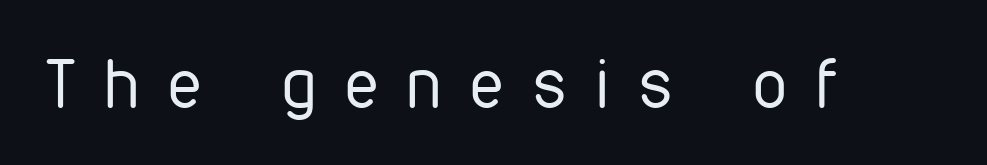
A typesetter would mark this as roman, not italic. Typographically, this falls in the sans-serif category. The face used here is proportionally spaced, like ordinary book or web type. What stands out about the letter spacing? Its width — letters are far apart. The glyphs are unaccompanied by any horizontal stroke below them.
